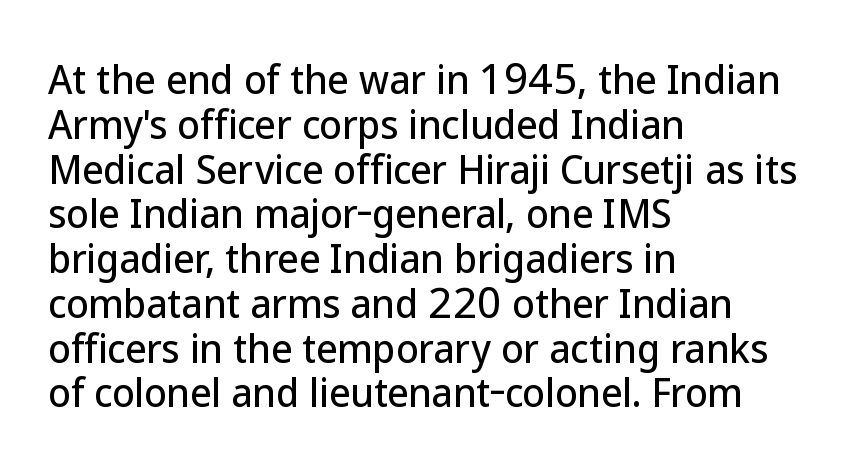
The image shows 37 px sans-serif type, upright; set left-aligned, line spacing 1.21x, normal letter spacing, not underlined; low stroke contrast and a medium x-height.
